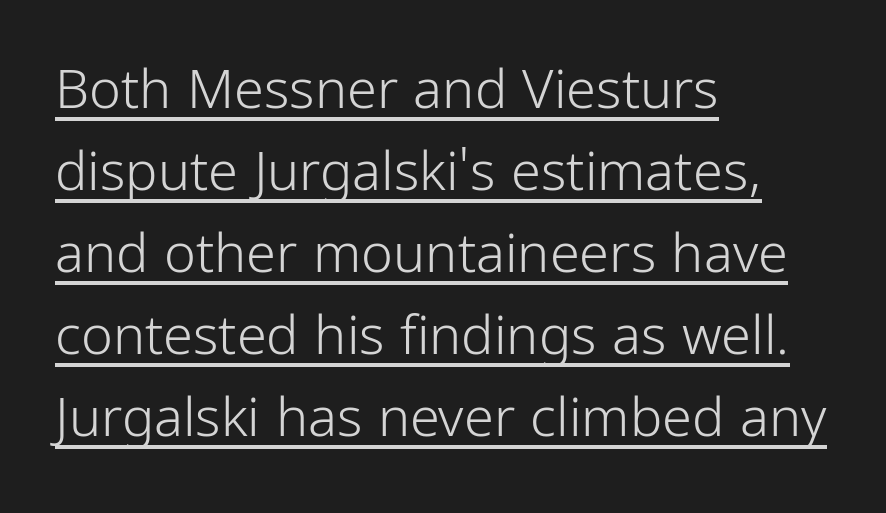
Compared with undecorated copy, this sample adds a rule below the words. A classic flush-left, rag-right setting is used for this passage. The face used here is proportionally spaced, like ordinary book or web type. The rows are spaced the way most documents space them.
